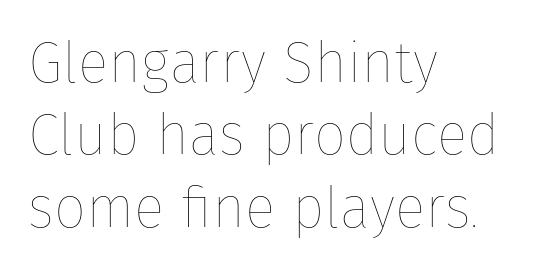
Q: Is the text bold? A: No.
Q: Is the text italic (slanted)? A: No, it is upright.
Q: Is the text underlined? A: No.
Q: How is the paragraph aligned? A: Left-aligned.
Q: Is the spacing between letters normal or unusually wide? A: Normal.
Q: Is the spacing between lines tight, normal or loose? A: Normal.
Q: Width (condensed, normal, or wide)? A: Normal.
Q: Stroke contrast? A: Low.
Q: x-height? A: Medium.
Q: Monospaced? A: No.
